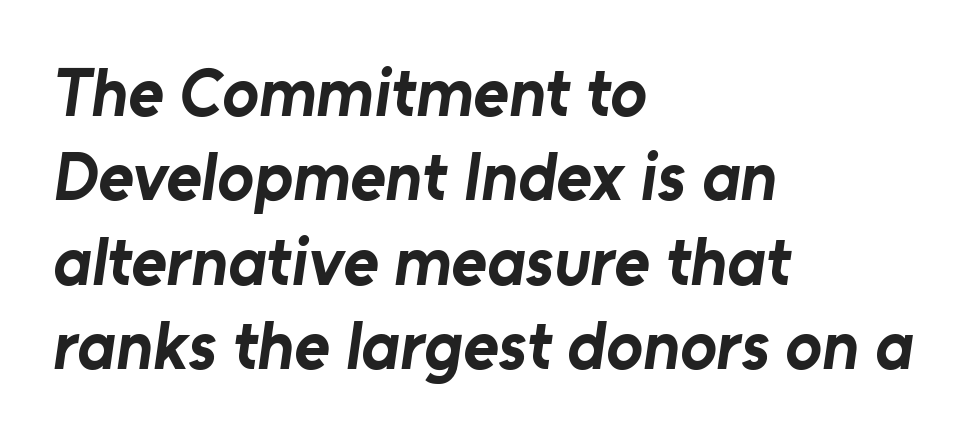
Q: Is the text bold? A: Yes.
Q: Is the typeface a serif or a sans-serif typeface? A: Sans-serif.
Q: Is the text underlined? A: No.
Q: How is the paragraph aligned? A: Left-aligned.
Q: Is the spacing between letters normal or unusually wide? A: Normal.
Q: Width (condensed, normal, or wide)? A: Normal.
Q: Stroke contrast? A: Low.
Q: x-height? A: Medium.
Q: Monospaced? A: No.
